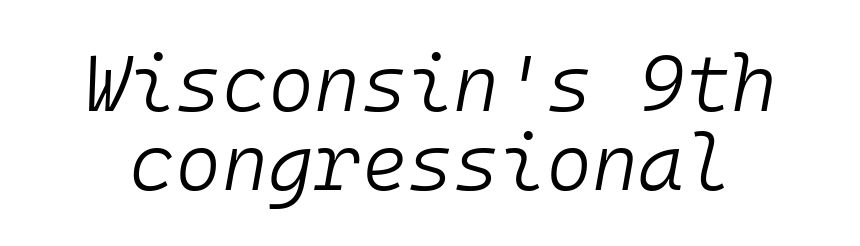
What stands out about the letter spacing? Nothing — it is the standard amount. Italic? Definitely — the glyphs are oblique. The foot of each line stays bare and open. One glance says dense: line gaps are narrower than usual.
